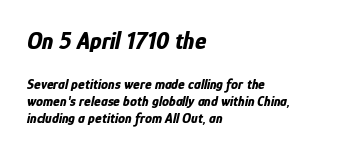
This layout puts the oversized block above and the modest block below. Chunky letters — that's bold for sure. Tracking here is standard; glyphs follow each other at the usual distance. Only glyphs here, with clear space below each row.
